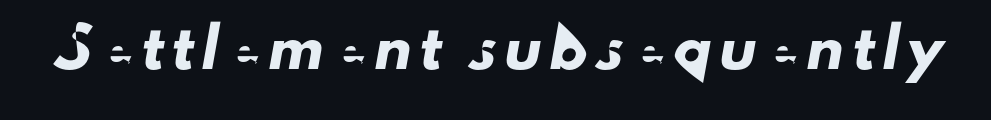
Q: Is the typeface a serif or a sans-serif typeface? A: Sans-serif.
Q: Is the text underlined? A: No.
Q: Is the spacing between letters normal or unusually wide? A: Unusually wide.
Q: Width (condensed, normal, or wide)? A: Normal.
Q: Stroke contrast? A: Low.
Q: x-height? A: Small.
Q: Monospaced? A: No.
